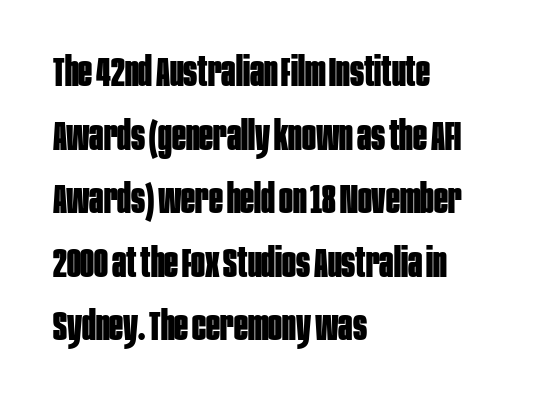
The image shows 41 px bold, condensed sans-serif type, upright; set left-aligned, normal line spacing (1.55x), normal letter spacing, not underlined; low stroke contrast and a large x-height.
